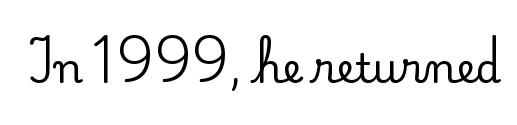
{"serif": "yes", "italic": "no", "width": "normal", "stroke_contrast": "low", "x_height": "small", "monospaced": "no", "underline": "no", "letter_spacing": "normal", "letter_spacing_em": 0.0, "glyph_px": 41}
